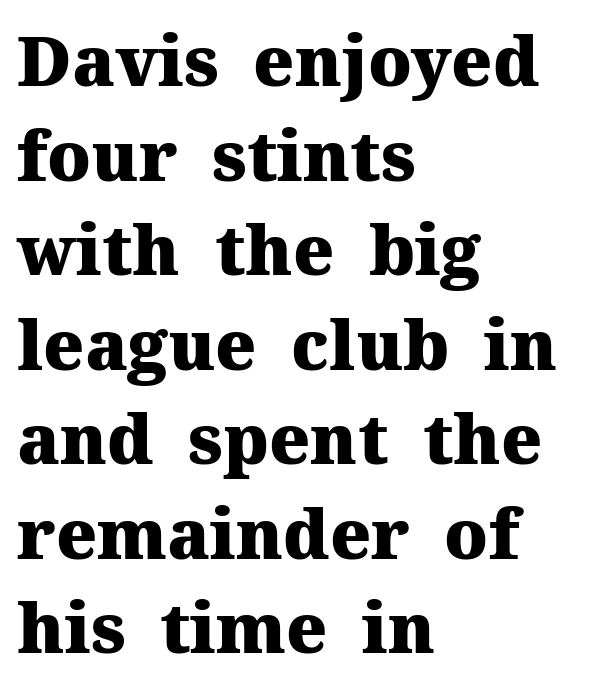
The image shows 69 px heavy serif type, upright; set left-aligned, normal line spacing (1.37x), normal letter spacing, not underlined; medium stroke contrast and a medium x-height.
